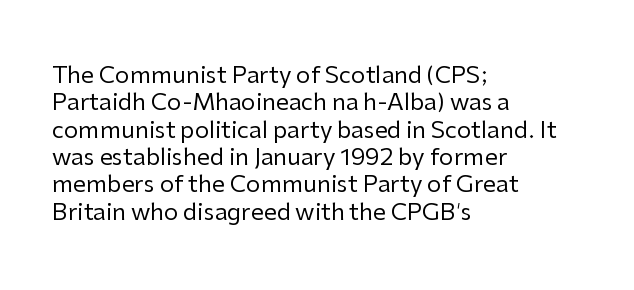
{"italic": "no", "bold": "no", "underline": "no", "align": "left", "line_spacing_ratio": 1.19, "letter_spacing": "normal", "letter_spacing_em": 0.0, "glyph_px": 23}
